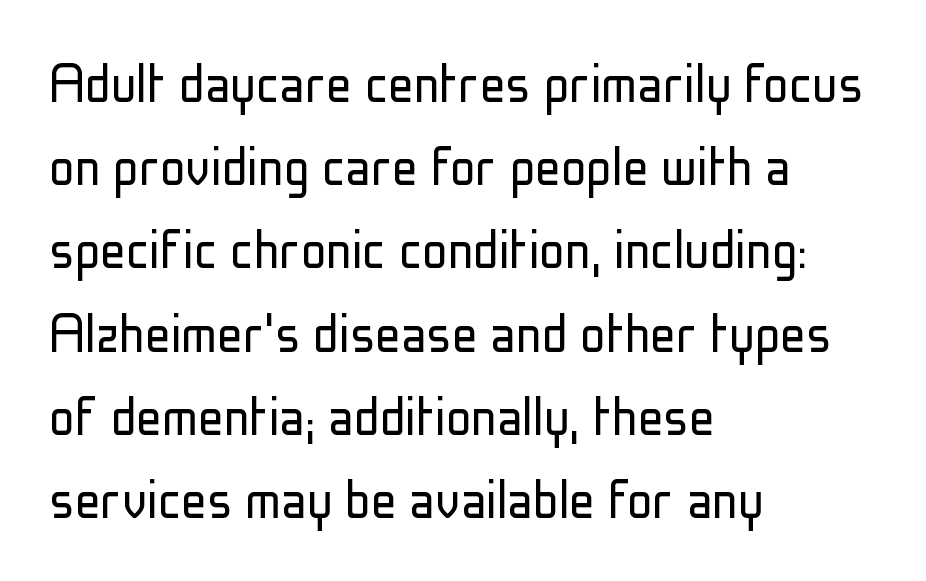
Students, note that the glyphs here touch the page at normal intervals. Varying glyph widths throughout — classic text-font behaviour. If you drew a line through each stem, it would be perfectly vertical. Evenly set lines give the paragraph a standard silhouette. Summary of weight: not heavy and not bold. Honestly, there is no underline to notice here at all.
